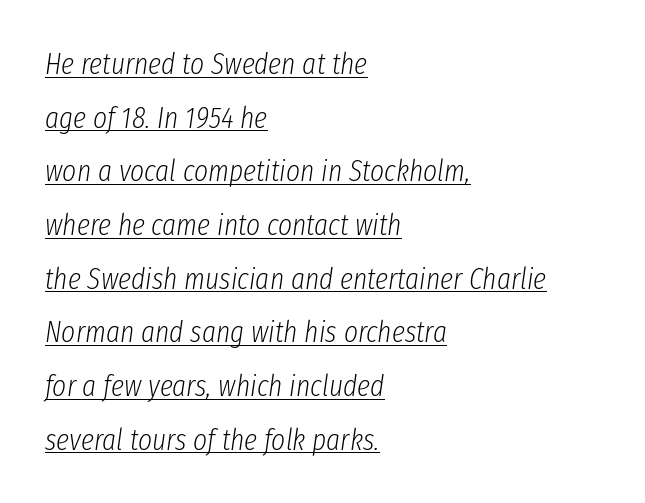
Q: Is the text bold? A: No.
Q: Is the text italic (slanted)? A: Yes, it leans right by about 8 degrees.
Q: Is the text underlined? A: Yes.
Q: How is the paragraph aligned? A: Left-aligned.
Q: Is the spacing between letters normal or unusually wide? A: Normal.
Q: Width (condensed, normal, or wide)? A: Condensed.
Q: Stroke contrast? A: Low.
Q: x-height? A: Medium.
Q: Monospaced? A: No.
